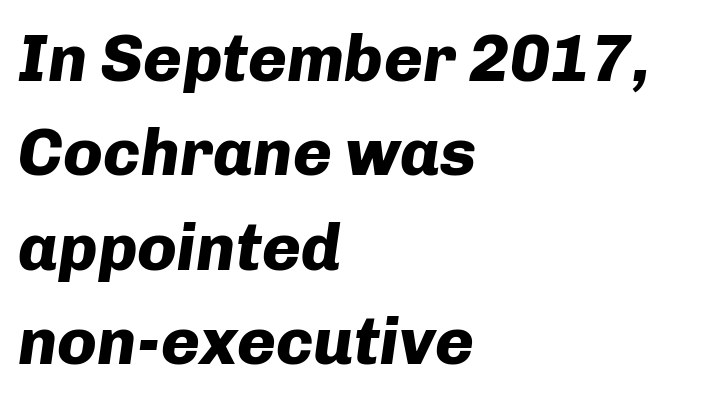
Q: Is the text bold? A: Yes.
Q: Is the text italic (slanted)? A: Yes, it leans right by about 8 degrees.
Q: Is the text underlined? A: No.
Q: How is the paragraph aligned? A: Left-aligned.
Q: Is the spacing between letters normal or unusually wide? A: Normal.
Q: Is the spacing between lines tight, normal or loose? A: Normal.
Q: Width (condensed, normal, or wide)? A: Normal.
Q: Stroke contrast? A: Low.
Q: x-height? A: Medium.
Q: Monospaced? A: No.
